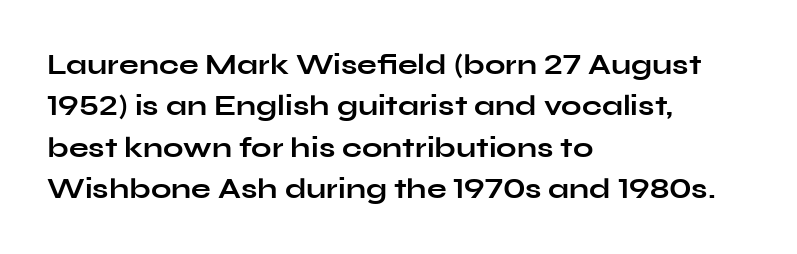
Q: Is the text bold? A: Yes.
Q: Is the text italic (slanted)? A: No, it is upright.
Q: Is the typeface a serif or a sans-serif typeface? A: Sans-serif.
Q: Is the text underlined? A: No.
Q: How is the paragraph aligned? A: Left-aligned.
Q: Is the spacing between letters normal or unusually wide? A: Normal.
Q: Is the spacing between lines tight, normal or loose? A: Normal.
Q: Width (condensed, normal, or wide)? A: Wide.
Q: Stroke contrast? A: Low.
Q: x-height? A: Medium.
Q: Monospaced? A: No.
